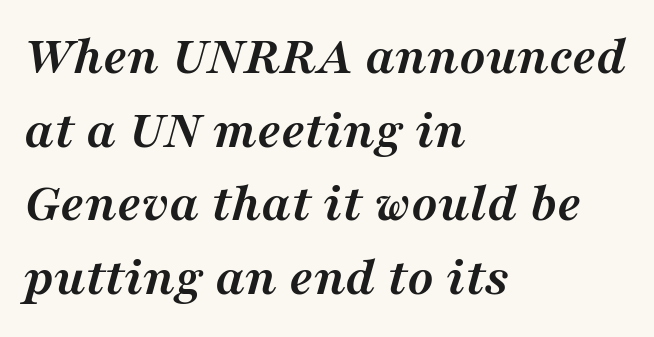
The image shows 55 px semibold serif type, italic (leaning right); set left-aligned, normal line spacing (1.34x), normal letter spacing, not underlined; medium stroke contrast and a medium x-height.
